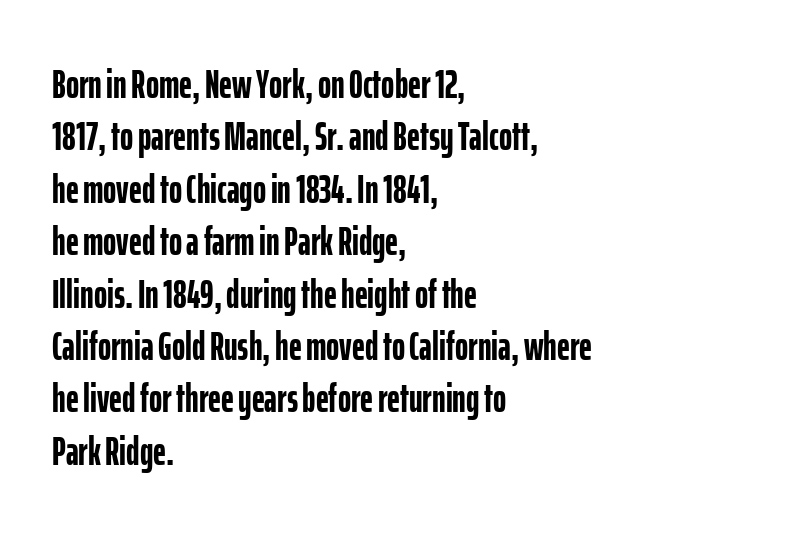
The ragged edge is on the right, which tells us the setting is flush left. The space beneath each line is pristine and unruled. Typographic density is high because the face is bold. The rows are spaced the way most documents space them.
